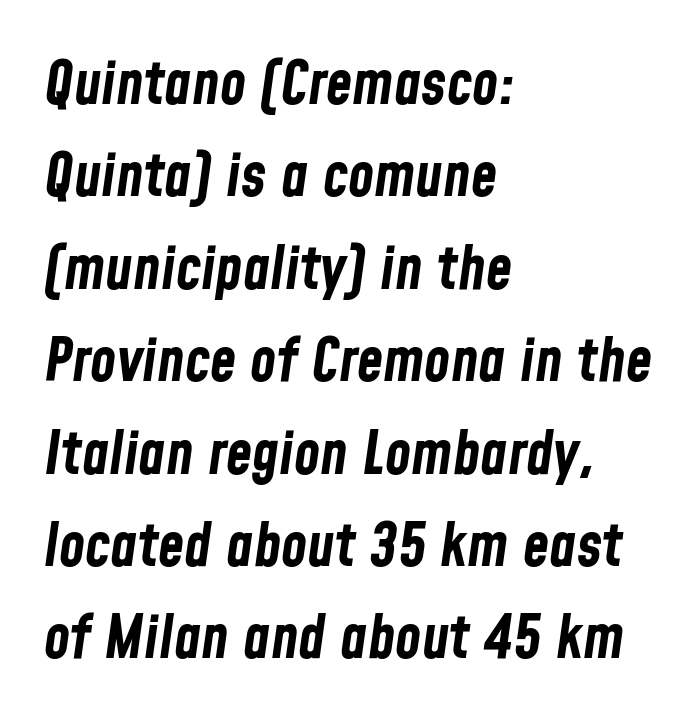
Only glyphs here, with clear space below each row. Pretty heavy lettering here — definitely bold. These lines are rendered in a variable-pitch font. Regarding leading, the lines here are spaced in the standard way. Look at the tracking — it's just the regular setting, nothing added.
